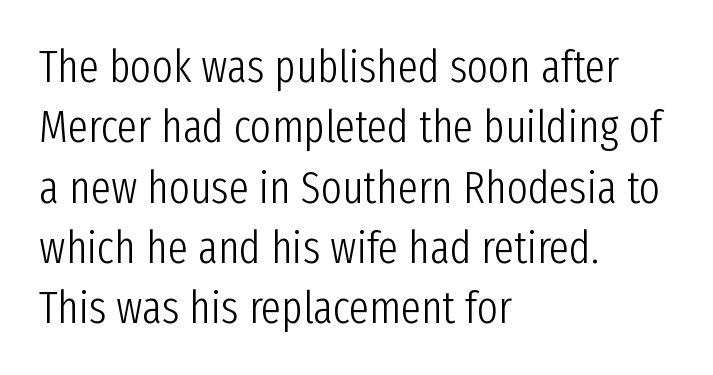
Q: Is the text bold? A: No.
Q: Is the text italic (slanted)? A: No, it is upright.
Q: Is the typeface a serif or a sans-serif typeface? A: Sans-serif.
Q: Is the text underlined? A: No.
Q: How is the paragraph aligned? A: Left-aligned.
Q: Is the spacing between letters normal or unusually wide? A: Normal.
Q: Is the spacing between lines tight, normal or loose? A: Normal.
Q: Width (condensed, normal, or wide)? A: Condensed.
Q: Stroke contrast? A: Low.
Q: x-height? A: Medium.
Q: Monospaced? A: No.
